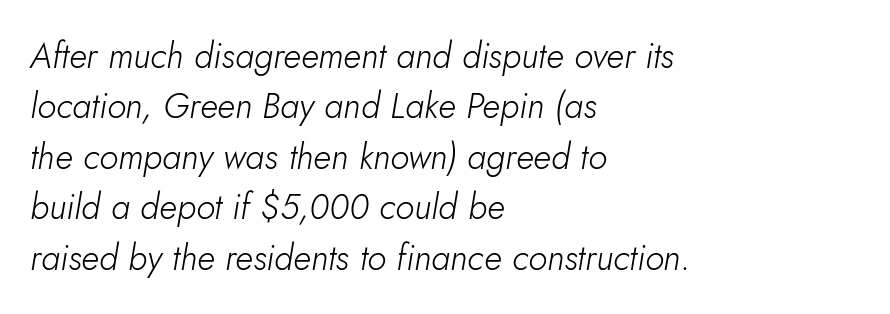
{"italic": "yes", "lean": "right", "slant_degrees": 5, "bold": "no", "weight": "light", "width": "normal", "stroke_contrast": "low", "x_height": "small", "monospaced": "no", "underline": "no", "align": "left", "line_spacing": "normal", "line_spacing_ratio": 1.44, "letter_spacing": "normal", "letter_spacing_em": 0.0, "glyph_px": 35}
